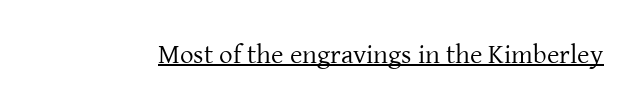
Q: Is the text bold? A: No.
Q: Is the text italic (slanted)? A: No, it is upright.
Q: Is the text underlined? A: Yes.
Q: Is the spacing between letters normal or unusually wide? A: Normal.
